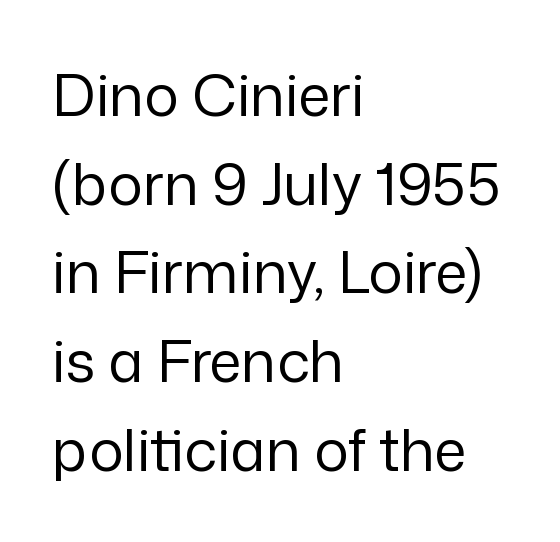
{"serif": "no", "italic": "no", "bold": "no", "weight": "regular", "width": "normal", "stroke_contrast": "low", "x_height": "medium", "monospaced": "no", "underline": "no", "align": "left", "line_spacing": "normal", "line_spacing_ratio": 1.53, "letter_spacing": "normal", "letter_spacing_em": 0.0, "glyph_px": 58}
